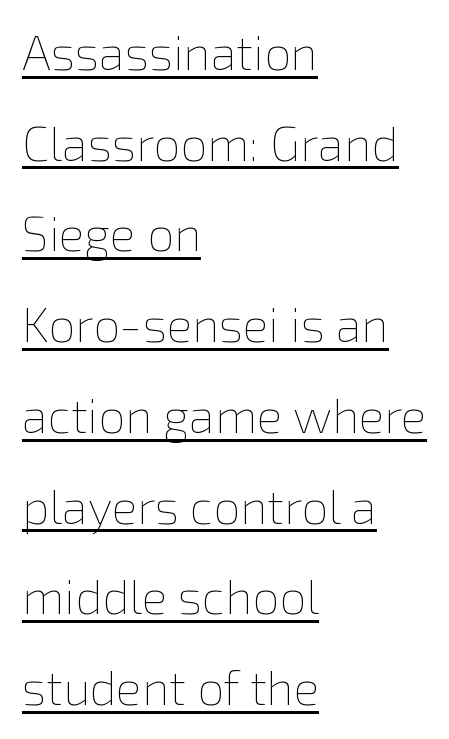
Q: Is the text bold? A: No.
Q: Is the text italic (slanted)? A: No, it is upright.
Q: Is the text underlined? A: Yes.
Q: How is the paragraph aligned? A: Left-aligned.
Q: Is the spacing between letters normal or unusually wide? A: Normal.
Q: Width (condensed, normal, or wide)? A: Normal.
Q: x-height? A: Medium.
Q: Monospaced? A: No.
